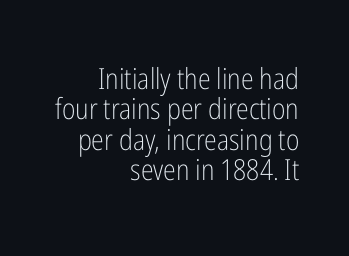
{"serif": "no", "italic": "no", "bold": "no", "weight": "light", "width": "condensed", "stroke_contrast": "low", "x_height": "medium", "monospaced": "no", "underline": "no", "align": "right", "line_spacing": "tight", "line_spacing_ratio": 1.05, "letter_spacing": "normal", "letter_spacing_em": 0.0, "glyph_px": 29}
